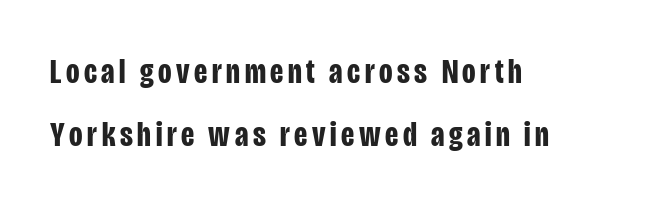
The image shows 35 px bold, condensed sans-serif type, upright; set left-aligned, line spacing 1.81x, not underlined; low stroke contrast and a large x-height.
